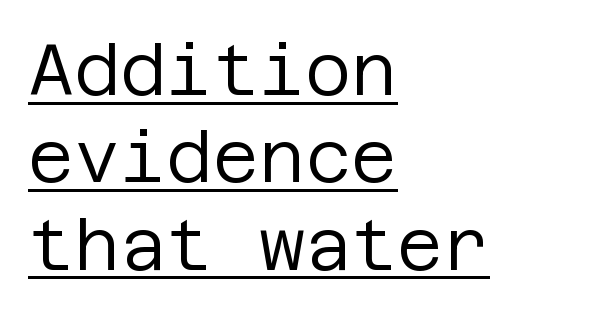
No heavy texture on the line: the type isn't bold. There is no visible air inserted between adjacent glyphs. Ascenders rise straight up at ninety degrees. You can see a thin bar hugging the bottom of the glyphs. Alignment: flush left. Font category for this specimen: sans-serif.
